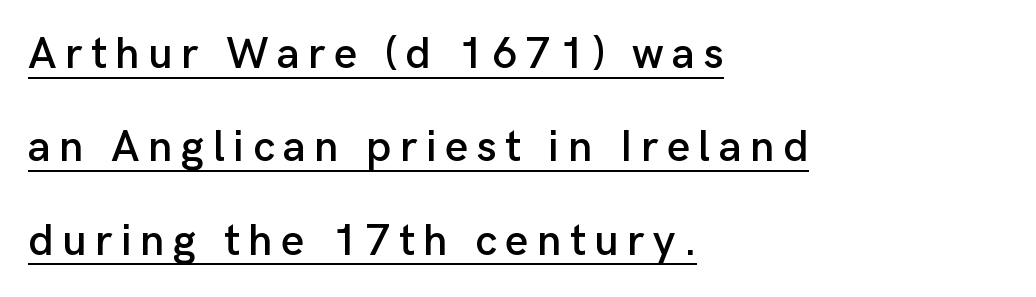
{"serif": "no", "italic": "no", "width": "normal", "stroke_contrast": "low", "x_height": "medium", "monospaced": "no", "underline": "yes", "align": "left", "line_spacing": "loose", "line_spacing_ratio": 2.12, "glyph_px": 44}
